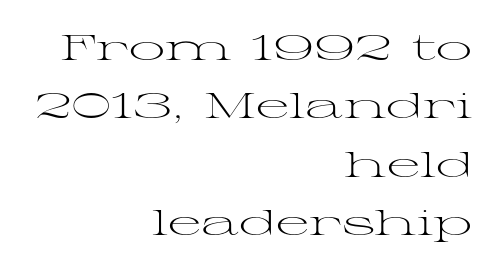
The image shows 36 px light, wide serif type, upright; set right-aligned, normal line spacing (1.62x), normal letter spacing, not underlined; medium stroke contrast and a medium x-height.
